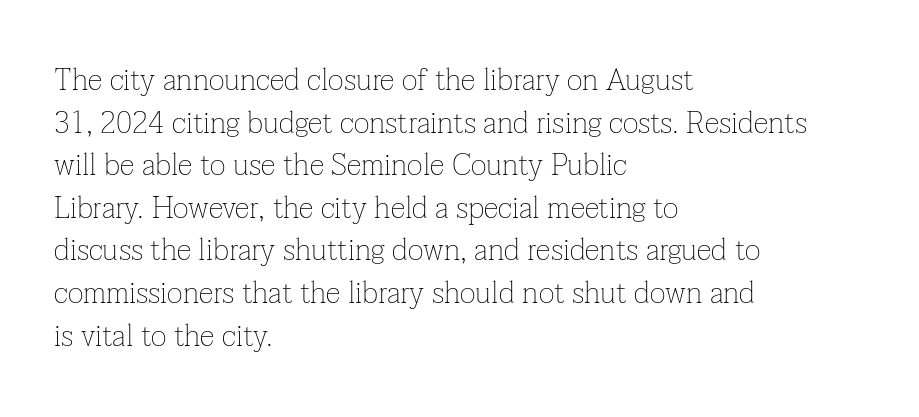
The image shows 30 px thin serif type, upright; set left-aligned, normal line spacing (1.42x), normal letter spacing, not underlined; low stroke contrast and a medium x-height.
